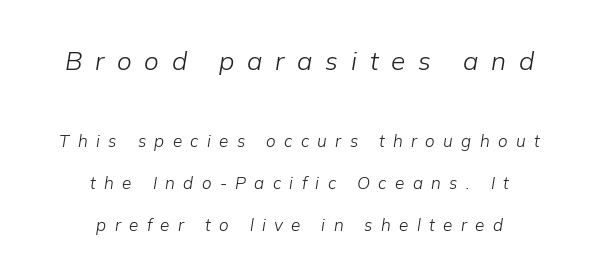
Descenders hang freely into open space. A typesetter would mark this as italic. The weight would be labelled regular, book, light, or lighter still. Typeset on center — no edge is straight. Short note: letters widely spaced. Visually, the top section dominates because its glyphs are scaled up.
